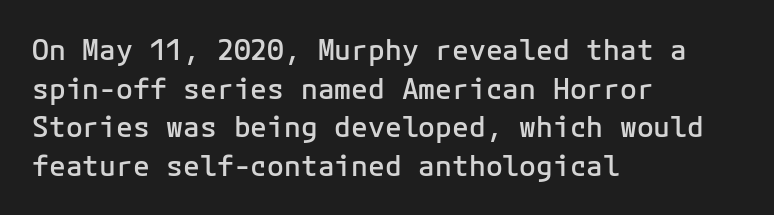
{"serif": "no", "italic": "no", "bold": "semi", "weight": "semibold", "width": "normal", "stroke_contrast": "low", "x_height": "medium", "monospaced": "yes", "underline": "no", "align": "left", "line_spacing": "normal", "line_spacing_ratio": 1.38, "letter_spacing": "normal", "letter_spacing_em": 0.0, "glyph_px": 28}
